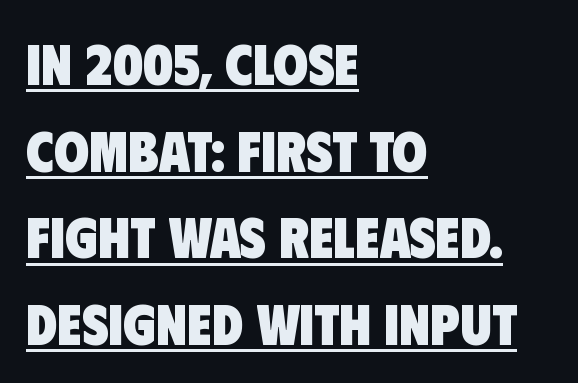
The ragged edge is on the right, which tells us the setting is flush left. The letters carry no serifs — their stems end cleanly without finishing strokes. Whoever set this chose a conventional vertical rhythm. The lettering is marked with a stroke running underneath it. These lines are rendered in a variable-pitch font.
